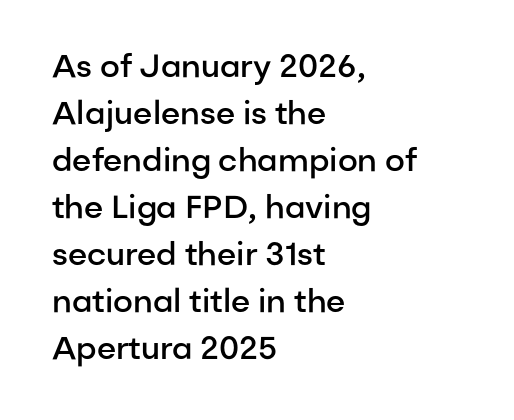
{"serif": "no", "italic": "no", "bold": "semi", "weight": "semibold", "width": "normal", "stroke_contrast": "low", "x_height": "medium", "monospaced": "no", "underline": "no", "align": "left", "line_spacing": "normal", "line_spacing_ratio": 1.47, "letter_spacing": "normal", "letter_spacing_em": 0.0, "glyph_px": 32}
